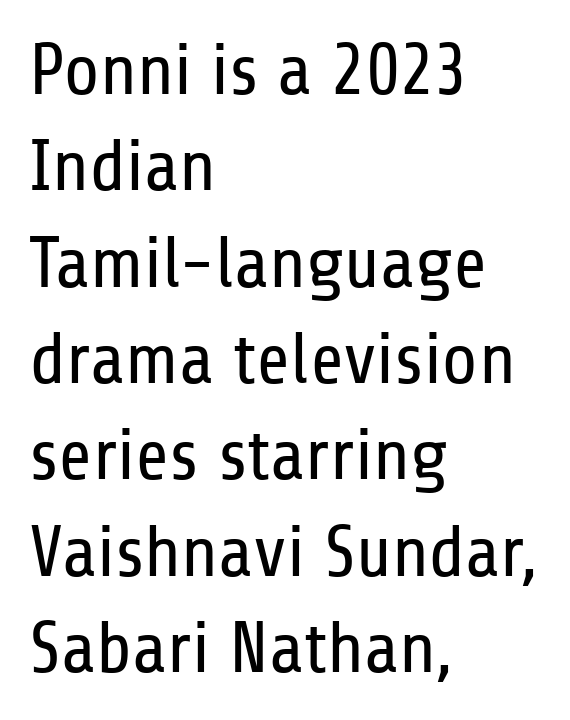
The image shows 73 px regular-weight, condensed sans-serif type, upright; set left-aligned, normal line spacing (1.32x), normal letter spacing, not underlined; low stroke contrast and a medium x-height.
